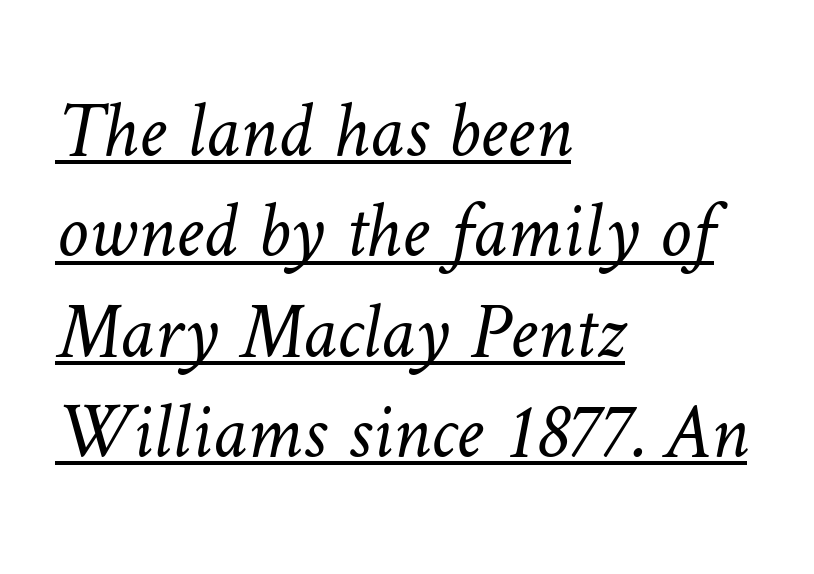
The image shows 79 px light type; set left-aligned, normal line spacing (1.27x), normal letter spacing, underlined; low stroke contrast and a medium x-height.
